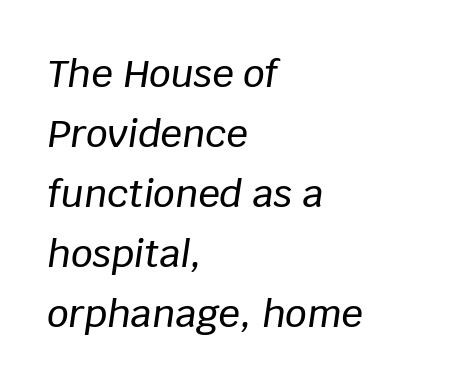
The image shows 38 px text type, italic (leaning right); set left-aligned, normal line spacing (1.58x), normal letter spacing, not underlined; low stroke contrast and a large x-height.
